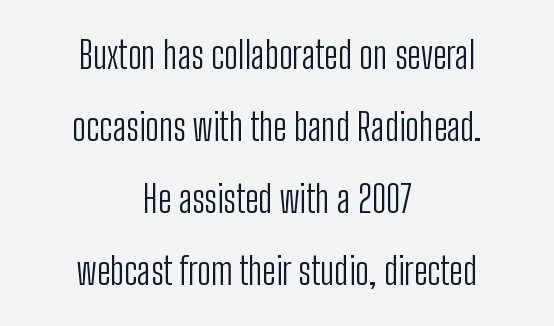
Students, observe: this is what heavily led, spacious text looks like. Weight: not bold — regular or lighter. Honestly, the letter spacing is just normal — you wouldn't notice it. The letters advance in unequal steps, a hallmark of proportional type. Every stem runs plumb, perpendicular to the baseline. Check where the strokes stop: nothing finishes them off — pure sans.
